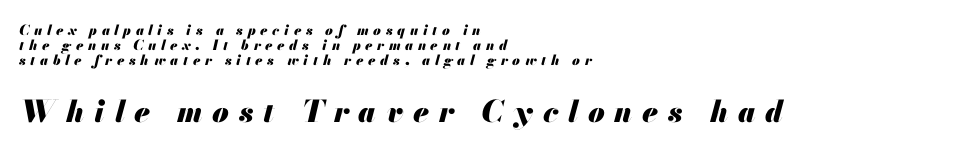
Q: Is the text bold? A: Yes.
Q: Is the text italic (slanted)? A: Yes, it leans right by about 13 degrees.
Q: Is the text underlined? A: No.
Q: How is the paragraph aligned? A: Left-aligned.
Q: Is the spacing between letters normal or unusually wide? A: Unusually wide.
Q: Is the spacing between lines tight, normal or loose? A: Tight.
Q: Which block of text is set in a larger size, the first (top) or the second (bottom)? A: The second (bottom) one.
Q: Width (condensed, normal, or wide)? A: Normal.
Q: Stroke contrast? A: Medium.
Q: x-height? A: Small.
Q: Monospaced? A: No.
